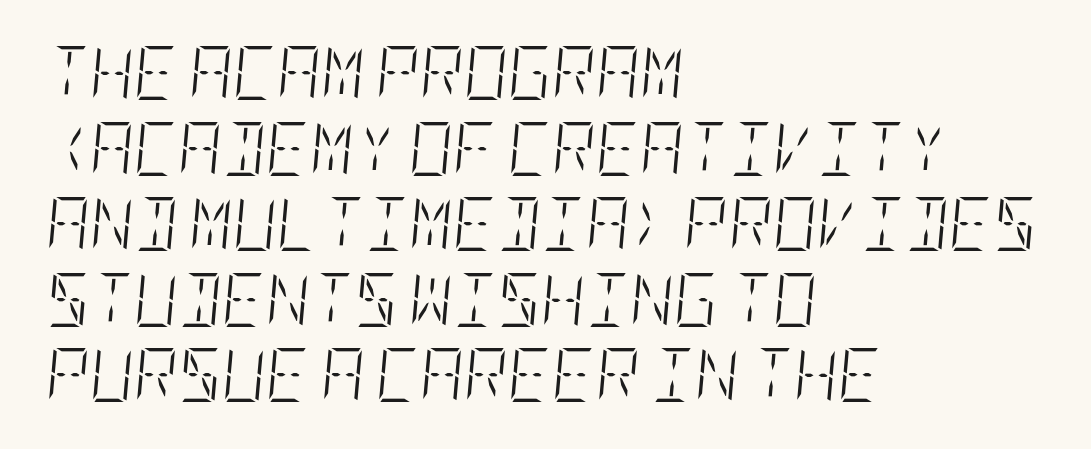
Q: Is the text bold? A: No.
Q: Is the text italic (slanted)? A: Yes, it leans right by about 5 degrees.
Q: Is the text underlined? A: No.
Q: How is the paragraph aligned? A: Left-aligned.
Q: Is the spacing between letters normal or unusually wide? A: Normal.
Q: Is the spacing between lines tight, normal or loose? A: Normal.
Q: Width (condensed, normal, or wide)? A: Condensed.
Q: Stroke contrast? A: Low.
Q: x-height? A: Large.
